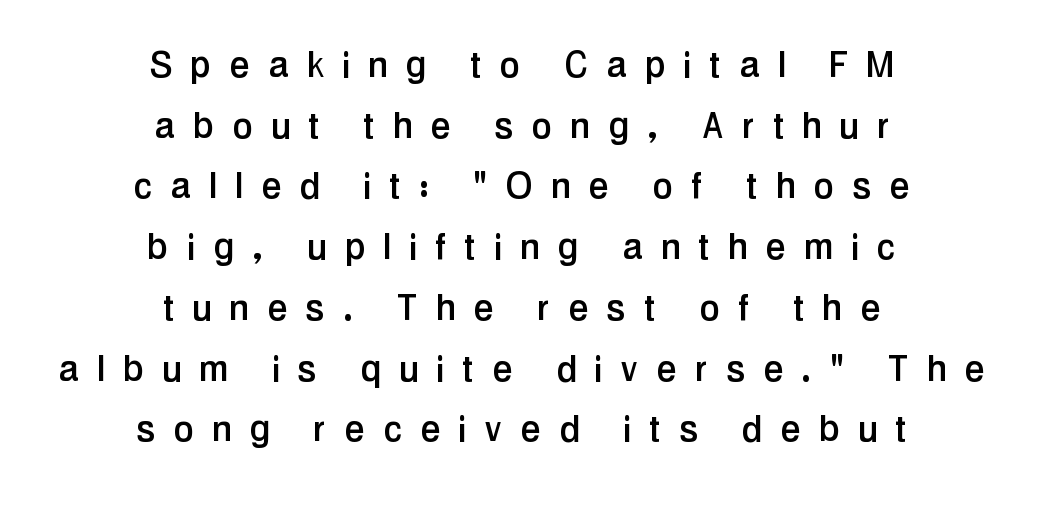
The typesetter chose a symmetrical, centered arrangement here. The passage shown is typed in a proportional face where columns would drift. The passage shown has open, widely tracked lettering throughout. A typesetter would label this face a sans.
